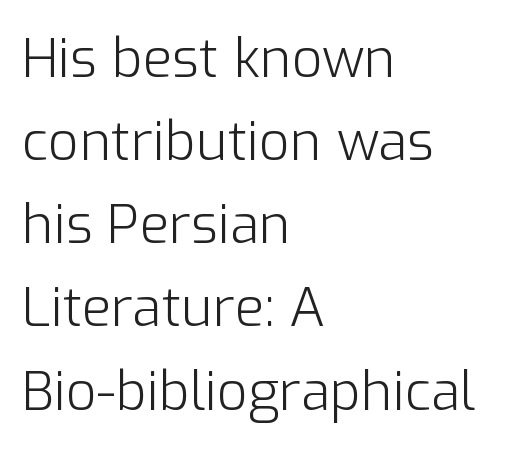
{"serif": "no", "italic": "no", "bold": "no", "weight": "light", "width": "normal", "stroke_contrast": "low", "x_height": "medium", "monospaced": "no", "underline": "no", "align": "left", "line_spacing": "normal", "line_spacing_ratio": 1.54, "letter_spacing": "normal", "letter_spacing_em": 0.0, "glyph_px": 54}
